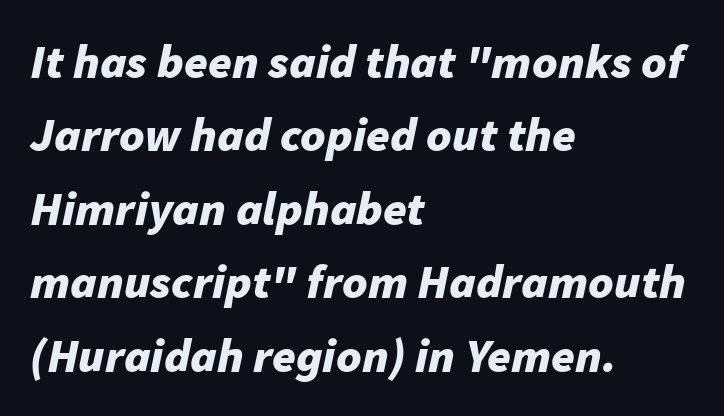
{"italic": "yes", "lean": "right", "slant_degrees": 11, "bold": "yes", "weight": "bold", "width": "normal", "stroke_contrast": "low", "x_height": "medium", "monospaced": "no", "underline": "no", "align": "left", "line_spacing": "normal", "line_spacing_ratio": 1.53, "letter_spacing": "normal", "letter_spacing_em": 0.0, "glyph_px": 48}
